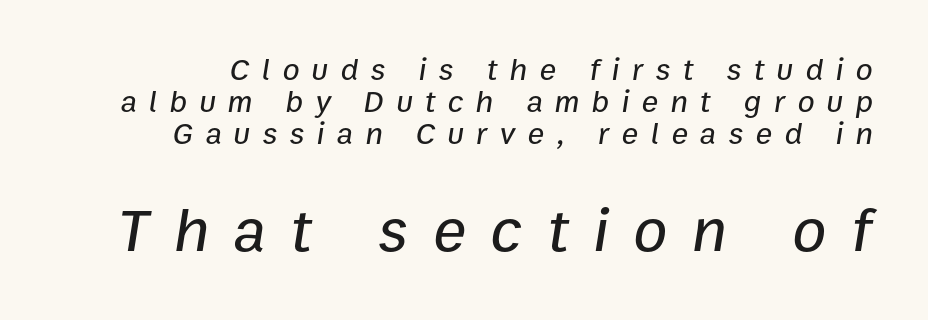
Lines of text with bare space underneath. You could not count columns in this text — the font is proportionally spaced. Students, note that the glyphs here are deliberately spaced far apart. The leading is snug, giving the passage a crowded texture. Emphasis-style slanted type is in use. The face used here appears at its bigger size in the lower chunk.
